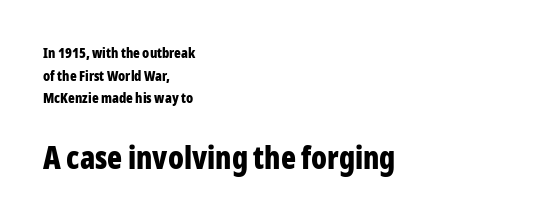
The type family on display is of the sans-serif kind. What weight is shown? A full bold with thick strokes. The block sitting lower on the canvas is the one with enlarged characters. In terms of posture, this sample is upright.
